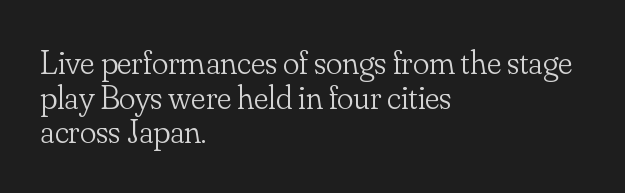
The image shows 34 px light serif type, upright; set left-aligned, tight line spacing (1.02x), normal letter spacing, not underlined; low stroke contrast and a small x-height.
